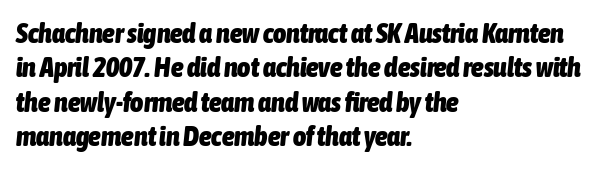
Students, note that the glyphs here touch the page at normal intervals. The gap between lines stays unmarked. Emphasis by weight is at full strength: bold. Casual observation: everything's shoved over to the left. Looks like regular typesetting: each glyph gets only the width it needs. Every character sits at an angle, as italics do.
